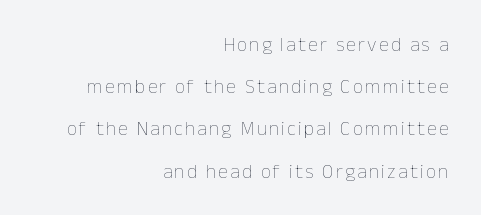
The image shows 20 px text type, upright; set right-aligned, loose line spacing (2.11x), not underlined.
